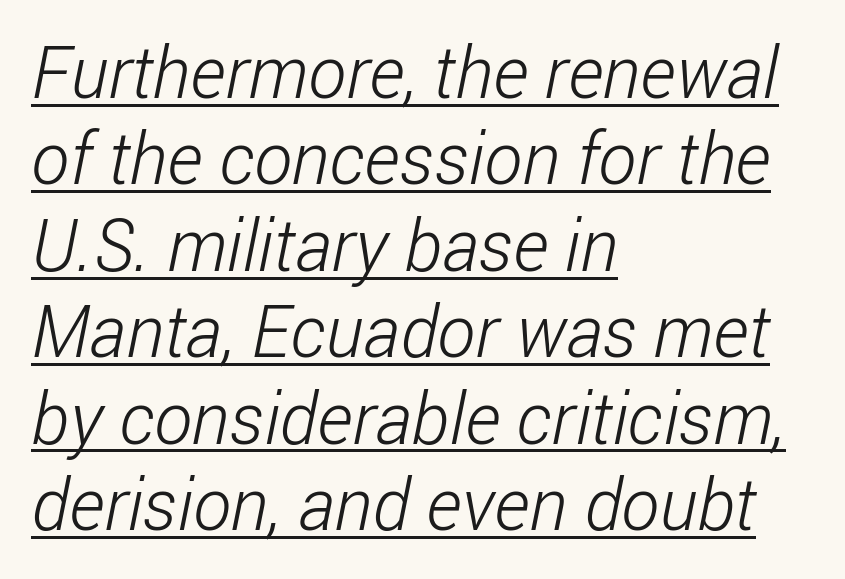
Q: Is the text bold? A: No.
Q: Is the typeface a serif or a sans-serif typeface? A: Sans-serif.
Q: Is the text underlined? A: Yes.
Q: How is the paragraph aligned? A: Left-aligned.
Q: Is the spacing between letters normal or unusually wide? A: Normal.
Q: Width (condensed, normal, or wide)? A: Condensed.
Q: Stroke contrast? A: Low.
Q: x-height? A: Medium.
Q: Monospaced? A: No.
